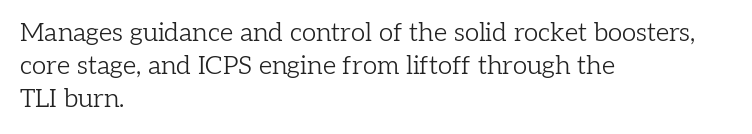
{"italic": "no", "bold": "no", "underline": "no", "align": "left", "line_spacing": "normal", "line_spacing_ratio": 1.27, "letter_spacing": "normal", "letter_spacing_em": 0.0, "glyph_px": 26}
